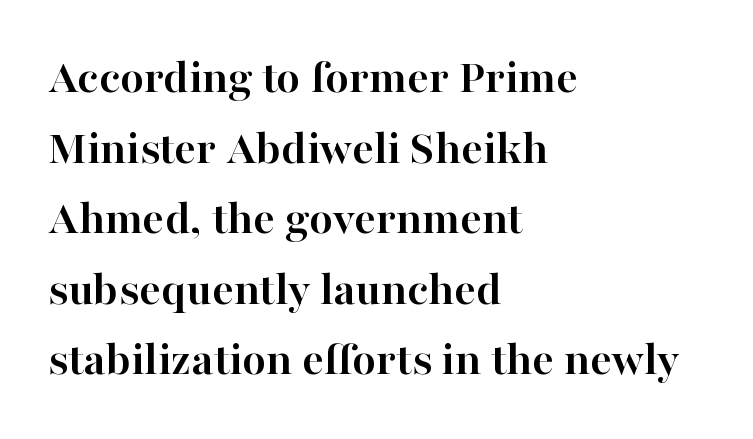
The lines are quadded left. This sample has the flowing, uneven cadence of proportional lettering. Strokes here are thick enough to call this a true bold. The strip under each line holds only bare page. Italic: no, the glyphs are upright roman.
